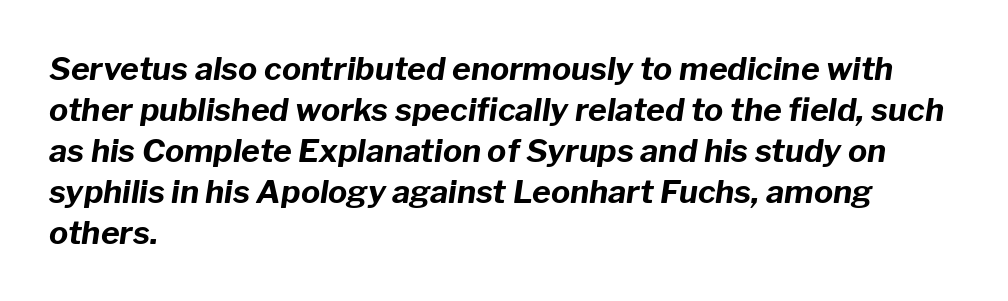
Q: Is the text bold? A: Yes.
Q: Is the text italic (slanted)? A: Yes, it leans right by about 8 degrees.
Q: Is the text underlined? A: No.
Q: How is the paragraph aligned? A: Left-aligned.
Q: Is the spacing between letters normal or unusually wide? A: Normal.
Q: Is the spacing between lines tight, normal or loose? A: Normal.
Q: Width (condensed, normal, or wide)? A: Normal.
Q: Stroke contrast? A: Low.
Q: x-height? A: Medium.
Q: Monospaced? A: No.
